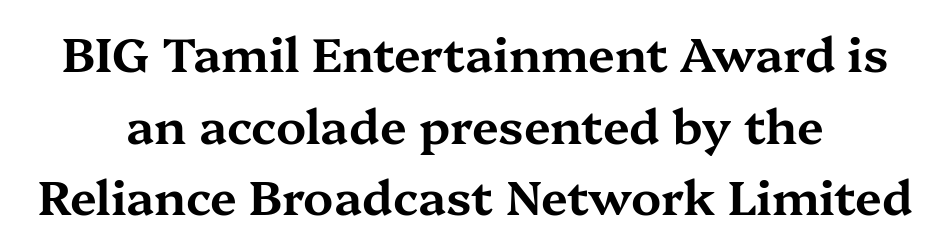
Q: Is the text italic (slanted)? A: No, it is upright.
Q: Is the typeface a serif or a sans-serif typeface? A: Serif.
Q: Is the text underlined? A: No.
Q: How is the paragraph aligned? A: Centered.
Q: Is the spacing between letters normal or unusually wide? A: Normal.
Q: Is the spacing between lines tight, normal or loose? A: Normal.
Q: Width (condensed, normal, or wide)? A: Wide.
Q: Stroke contrast? A: Medium.
Q: x-height? A: Medium.
Q: Monospaced? A: No.
